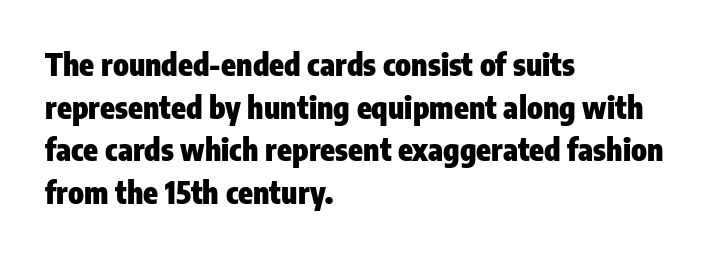
The image shows 30 px heavy, condensed sans-serif type, upright; set left-aligned, normal line spacing (1.42x), normal letter spacing, not underlined; low stroke contrast and a medium x-height.
